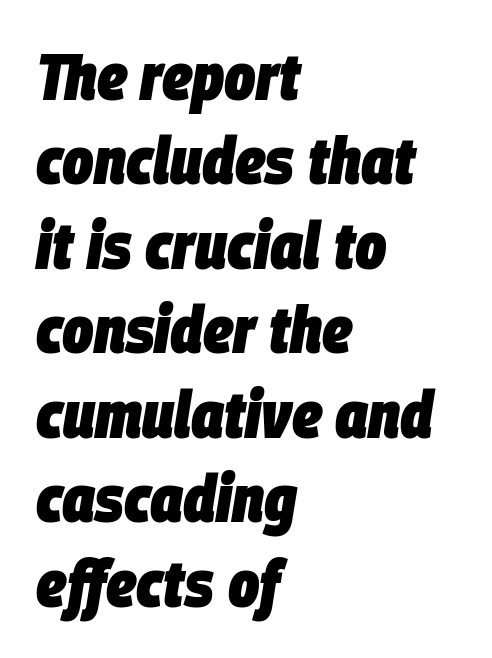
Q: Is the text bold? A: Yes.
Q: Is the text italic (slanted)? A: Yes, it leans right by about 9 degrees.
Q: Is the text underlined? A: No.
Q: How is the paragraph aligned? A: Left-aligned.
Q: Is the spacing between letters normal or unusually wide? A: Normal.
Q: Is the spacing between lines tight, normal or loose? A: Normal.
Q: Width (condensed, normal, or wide)? A: Condensed.
Q: Stroke contrast? A: Low.
Q: x-height? A: Large.
Q: Monospaced? A: No.
